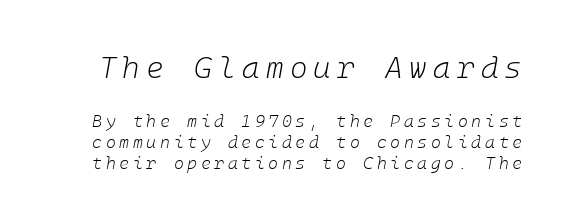
Q: Is the text bold? A: No.
Q: Is the text italic (slanted)? A: Yes, it leans right by about 10 degrees.
Q: Is the text underlined? A: No.
Q: Is the spacing between letters normal or unusually wide? A: Unusually wide.
Q: Which block of text is set in a larger size, the first (top) or the second (bottom)? A: The first (top) one.
Q: Width (condensed, normal, or wide)? A: Normal.
Q: Stroke contrast? A: Low.
Q: x-height? A: Medium.
